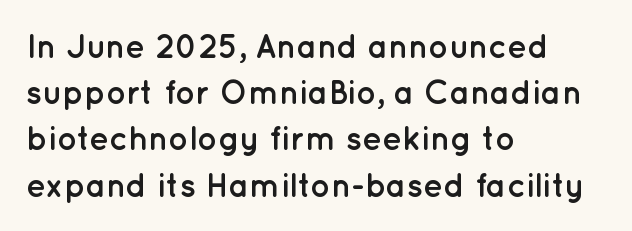
The font is running at its bold setting. If you measured baseline to baseline, you'd find a middling distance. A sans-serif font was chosen for this passage. You could not count columns in this text — the font is proportionally spaced. The lines in this sample share a left origin and differ only in where they stop. Characters follow at the spacing the type designer built in.
